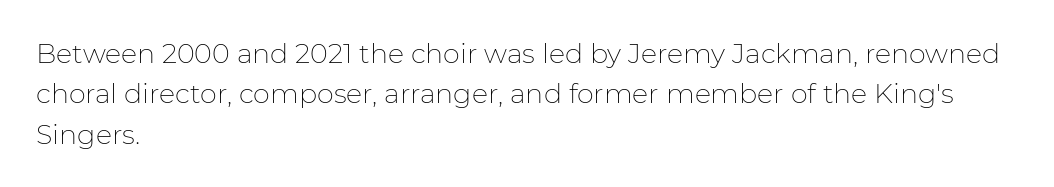
{"italic": "no", "bold": "no", "underline": "no", "align": "left", "line_spacing": "normal", "line_spacing_ratio": 1.5, "letter_spacing": "normal", "letter_spacing_em": 0.0, "glyph_px": 27}
